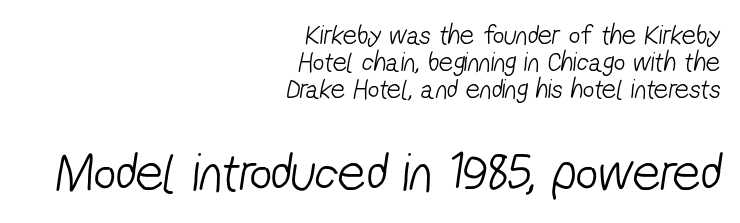
The image shows 55 px light, condensed sans-serif type; set right-aligned, tight line spacing (0.97x), normal letter spacing, not underlined; the second (bottom) block is 1.96x larger; low stroke contrast and a medium x-height.
